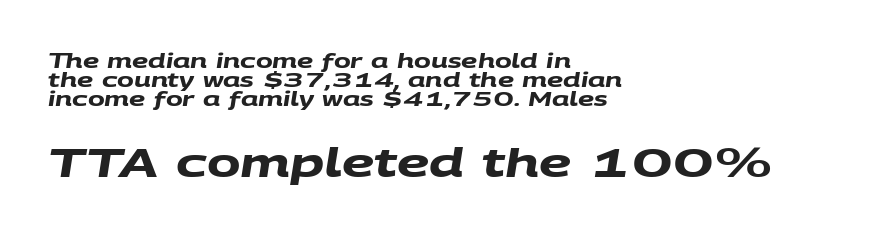
{"serif": "no", "bold": "yes", "weight": "heavy", "width": "wide", "stroke_contrast": "medium", "x_height": "large", "monospaced": "no", "underline": "no", "align": "left", "line_spacing": "tight", "line_spacing_ratio": 0.96, "letter_spacing": "normal", "letter_spacing_em": 0.0, "larger_block": "second", "size_ratio": 2.0, "glyph_px": 40}
